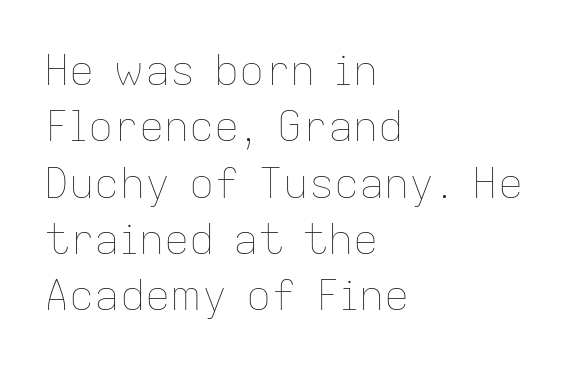
Q: Is the text bold? A: No.
Q: Is the text italic (slanted)? A: No, it is upright.
Q: Is the text underlined? A: No.
Q: How is the paragraph aligned? A: Left-aligned.
Q: Is the spacing between letters normal or unusually wide? A: Normal.
Q: Is the spacing between lines tight, normal or loose? A: Normal.
Q: Width (condensed, normal, or wide)? A: Normal.
Q: Stroke contrast? A: Low.
Q: x-height? A: Medium.
Q: Monospaced? A: No.
